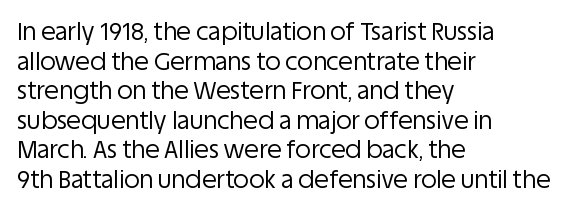
The image shows 24 px text type, upright; set left-aligned, line spacing 1.23x, normal letter spacing, not underlined.
